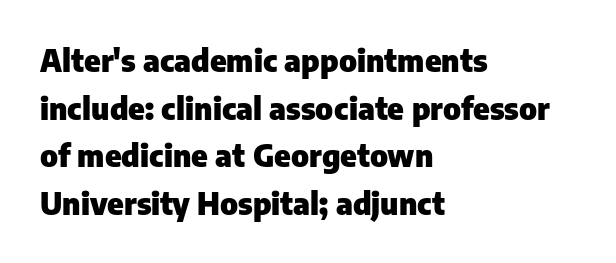
The letters stand straight up with perfectly vertical stems. This block has exactly the height ordinary leading produces. The letterforms sit shoulder to shoulder at normal distance. Letterform terminals end flat and unadorned throughout the passage. Emphasis by weight is at full strength: bold. Do the characters align in a grid? No, the font is proportional.
